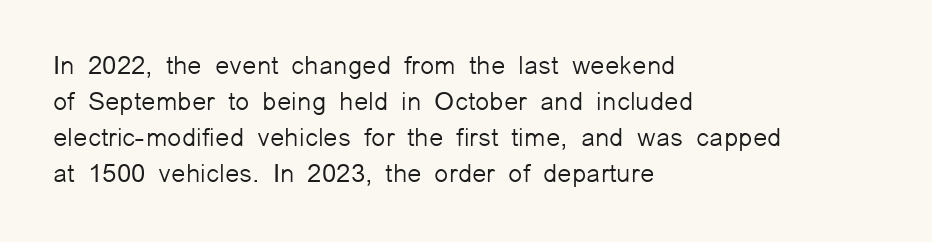
Teacher's note: observe the even left margin — that is flush-left alignment. Students, note that the glyphs here touch the page at normal intervals. Do the letters lean? They stand straight. Descenders hang freely into open space. Stem width sits at or under what a default text font uses.
